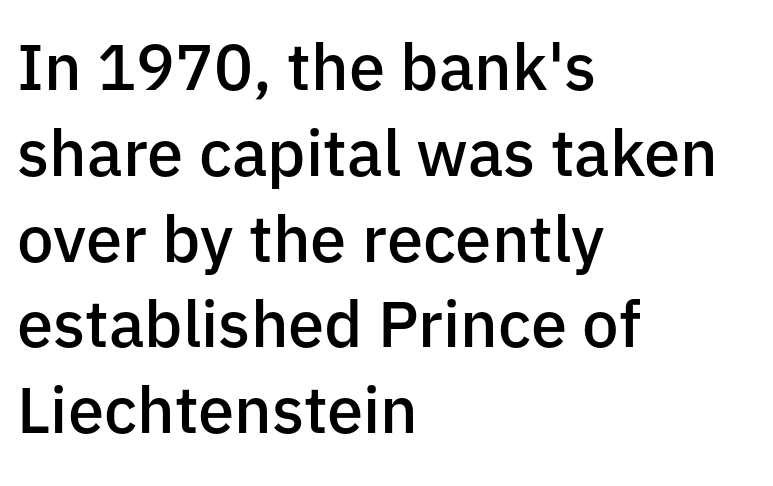
{"serif": "no", "italic": "no", "bold": "semi", "weight": "semibold", "width": "normal", "stroke_contrast": "low", "x_height": "medium", "monospaced": "no", "underline": "no", "align": "left", "line_spacing": "normal", "line_spacing_ratio": 1.32, "letter_spacing": "normal", "letter_spacing_em": 0.0, "glyph_px": 65}
